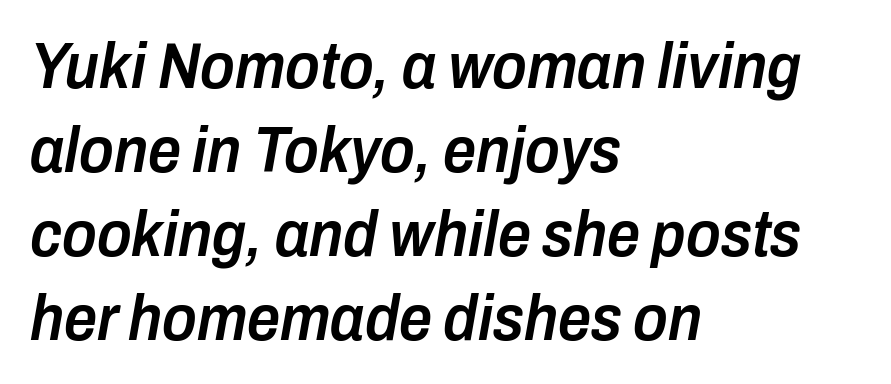
Stroke thickness is moderately raised; the sample reads as semibold. Underline: absent. Looks like regular typesetting: each glyph gets only the width it needs. This rendering leaves character spacing at its baseline value.
